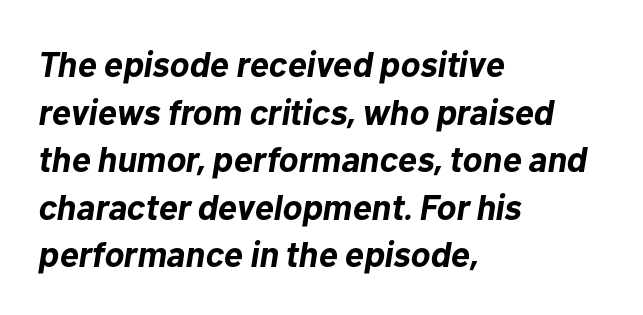
Honestly, the row spacing looks completely unremarkable. The rendering keeps characters at their native spacing. Chunky letters — that's bold for sure. Glance below the letters and you will spot only blank space.
